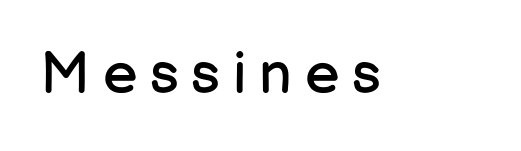
{"serif": "no", "italic": "no", "bold": "no", "weight": "regular", "width": "normal", "stroke_contrast": "low", "x_height": "medium", "monospaced": "no", "underline": "no", "letter_spacing": "wide", "letter_spacing_em": 0.22, "glyph_px": 58}
